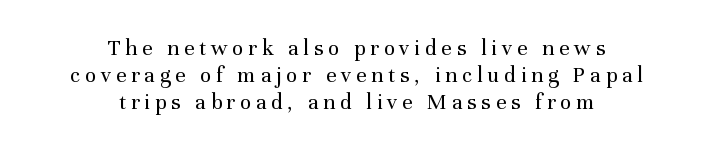
{"italic": "no", "bold": "no", "underline": "no", "align": "center", "line_spacing_ratio": 1.17, "letter_spacing": "wide", "letter_spacing_em": 0.21, "glyph_px": 23}
